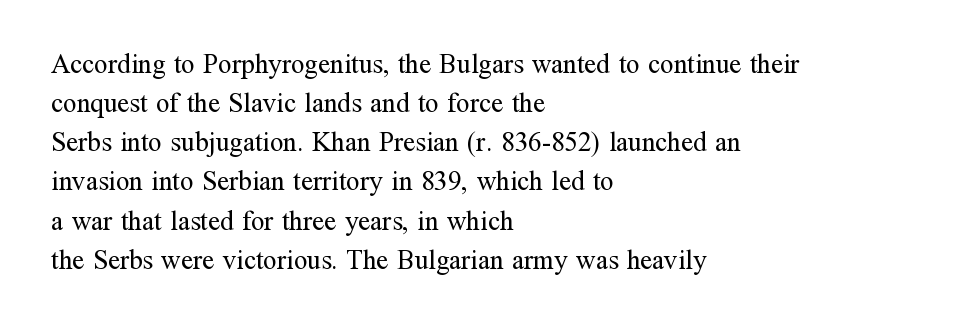
Q: Is the text bold? A: No.
Q: Is the text italic (slanted)? A: No, it is upright.
Q: Is the text underlined? A: No.
Q: How is the paragraph aligned? A: Left-aligned.
Q: Is the spacing between letters normal or unusually wide? A: Normal.
Q: Is the spacing between lines tight, normal or loose? A: Normal.
